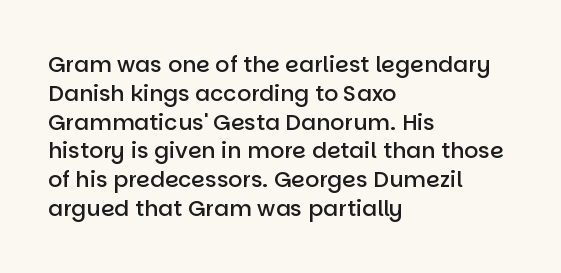
The image shows 22 px text type, upright; set left-aligned, normal line spacing (1.31x), normal letter spacing, not underlined.
